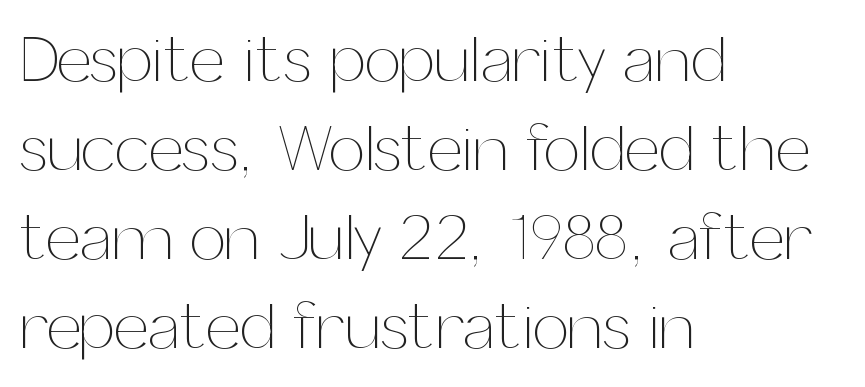
The image shows 65 px thin type, upright; set left-aligned, normal line spacing (1.37x), normal letter spacing, not underlined; medium stroke contrast and a medium x-height.
